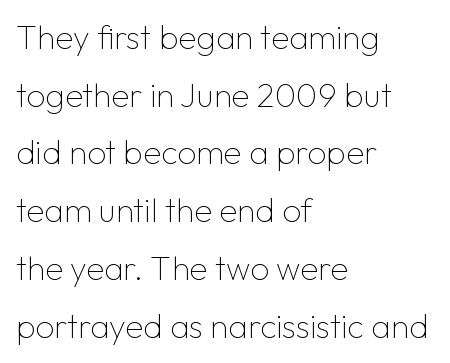
Q: Is the text bold? A: No.
Q: Is the text italic (slanted)? A: No, it is upright.
Q: Is the typeface a serif or a sans-serif typeface? A: Sans-serif.
Q: Is the text underlined? A: No.
Q: How is the paragraph aligned? A: Left-aligned.
Q: Is the spacing between letters normal or unusually wide? A: Normal.
Q: Width (condensed, normal, or wide)? A: Normal.
Q: Stroke contrast? A: Low.
Q: x-height? A: Medium.
Q: Monospaced? A: No.
